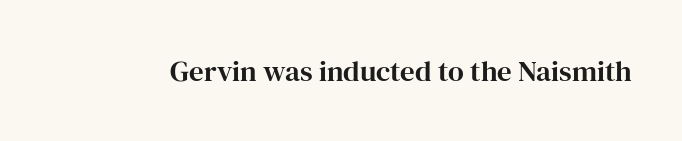
Q: Is the text italic (slanted)? A: No, it is upright.
Q: Is the typeface a serif or a sans-serif typeface? A: Serif.
Q: Is the text underlined? A: No.
Q: Is the spacing between letters normal or unusually wide? A: Normal.
Q: Width (condensed, normal, or wide)? A: Normal.
Q: Stroke contrast? A: High.
Q: x-height? A: Medium.
Q: Monospaced? A: No.
